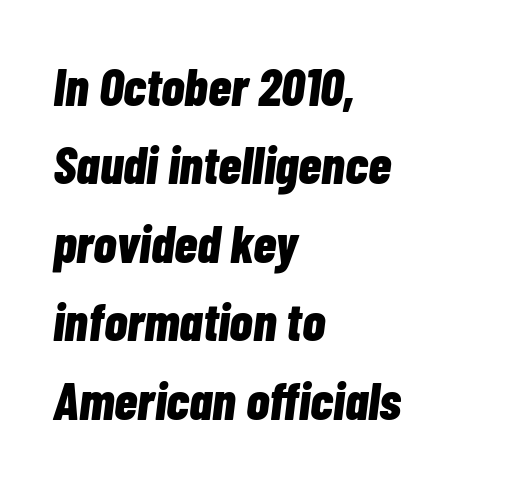
Is this a fixed-width face? No — the glyphs have proportional, varying widths. Compared with a centered layout, this one pins lines to the left instead. Heavy, bold letterforms. Does the leading feel generous? No, just average.
